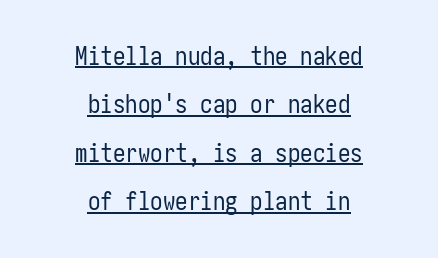
Q: Is the text bold? A: No.
Q: Is the text italic (slanted)? A: No, it is upright.
Q: Is the text underlined? A: Yes.
Q: How is the paragraph aligned? A: Centered.
Q: Is the spacing between letters normal or unusually wide? A: Normal.
Q: Is the spacing between lines tight, normal or loose? A: Loose.
